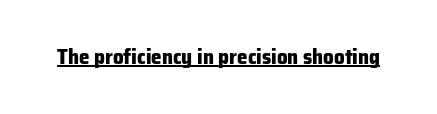
The image shows 21 px bold type, upright; set normal letter spacing, underlined.
